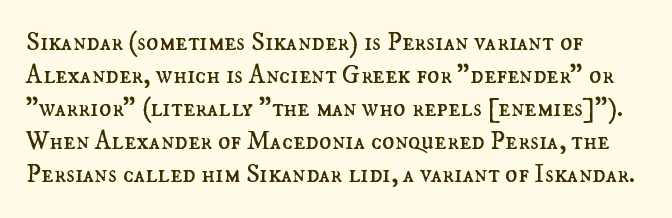
{"italic": "no", "bold": "no", "underline": "no", "align": "left", "line_spacing": "normal", "line_spacing_ratio": 1.27, "letter_spacing": "normal", "letter_spacing_em": 0.0, "glyph_px": 26}
